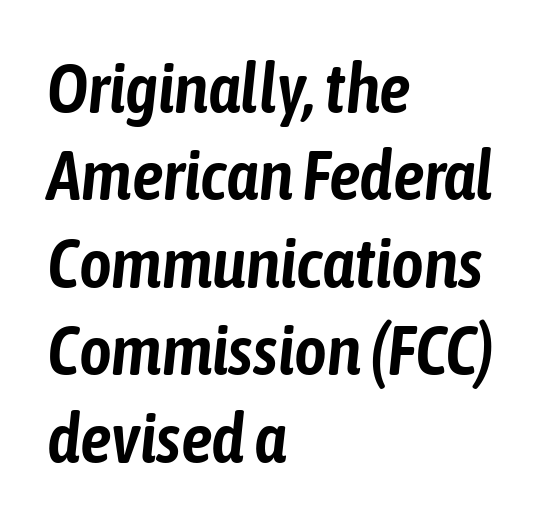
The image shows 70 px condensed type, italic (leaning right); set left-aligned, normal line spacing (1.25x), normal letter spacing, not underlined; low stroke contrast and a medium x-height.
